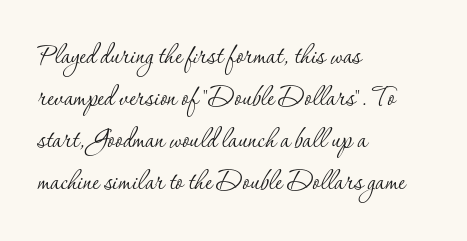
{"serif": "yes", "bold": "no", "weight": "thin", "width": "normal", "stroke_contrast": "low", "x_height": "small", "monospaced": "no", "underline": "no", "align": "left", "line_spacing": "normal", "line_spacing_ratio": 1.27, "letter_spacing": "normal", "letter_spacing_em": 0.0, "glyph_px": 33}
